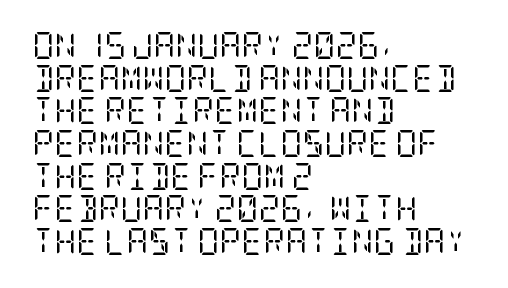
What stands out about the letter spacing? Nothing — it is the standard amount. This is not heavy type; no bold has been used. Just letters on the line, the space beneath them empty. Notice how the stems are strictly vertical — no italics here. This rendering uses left alignment, leaving the right contour irregular.
